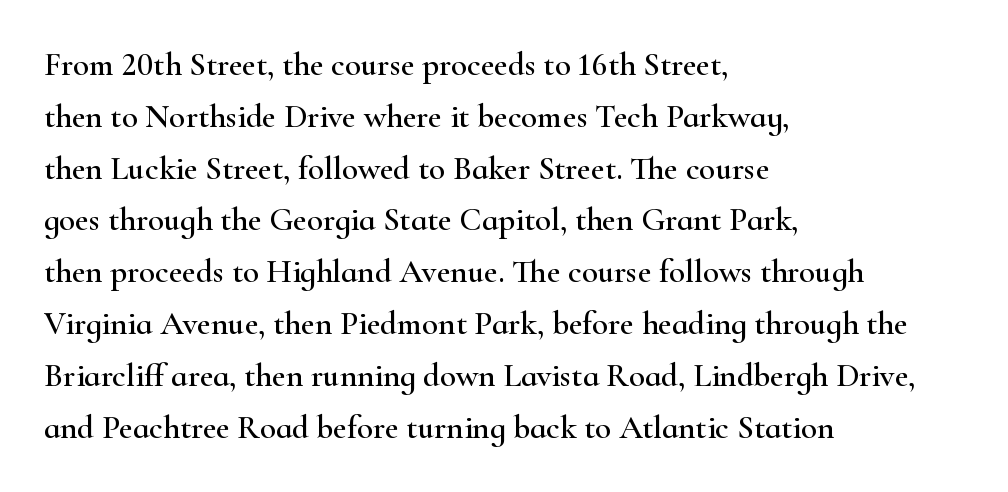
The image shows 33 px wide serif type, upright; set left-aligned, normal line spacing (1.57x), normal letter spacing, not underlined; high stroke contrast and a small x-height.
